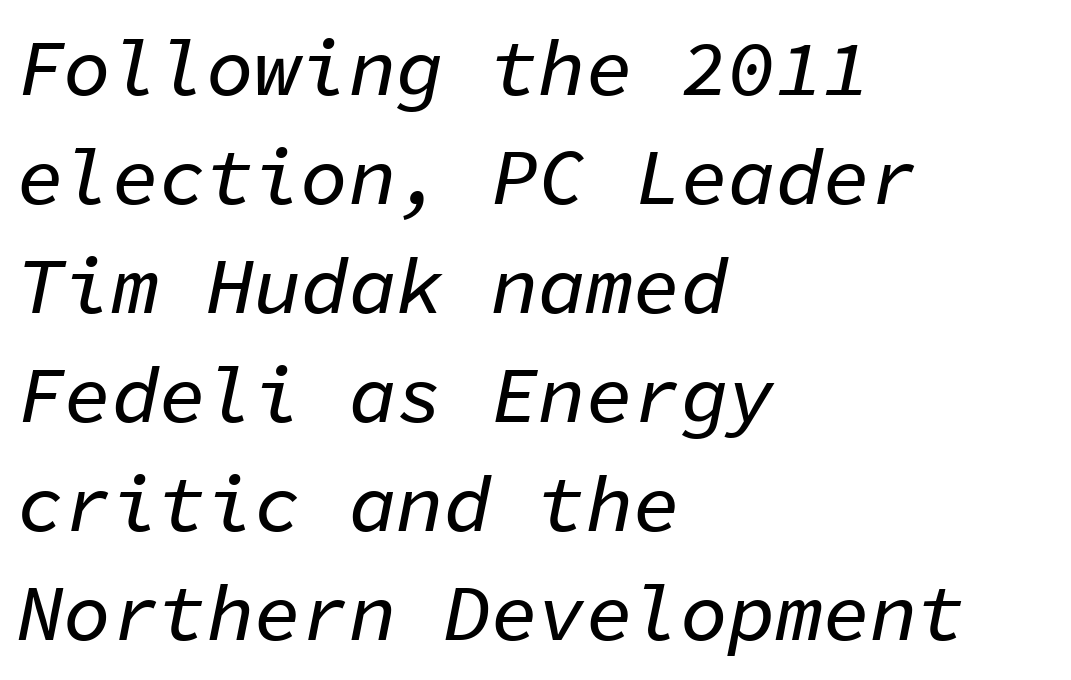
No extra tracking has been applied to these lines. Quick note: italic. Words float on clear page, feet unadorned. The lines sit at an ordinary, default distance from one another.
